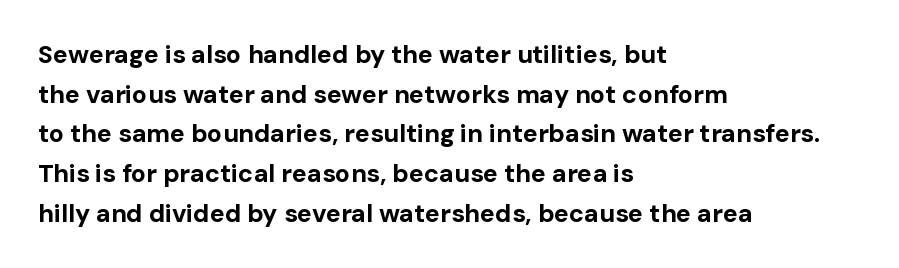
The words here are not underlined. Glyph-to-glyph distance matches everyday printed text. The rows are spaced the way most documents space them. The lettering holds an erect, upright posture throughout. Heavy-handed strokes throughout: this text is bold. Which margin do the lines hug? The left one — the right edge is uneven.
